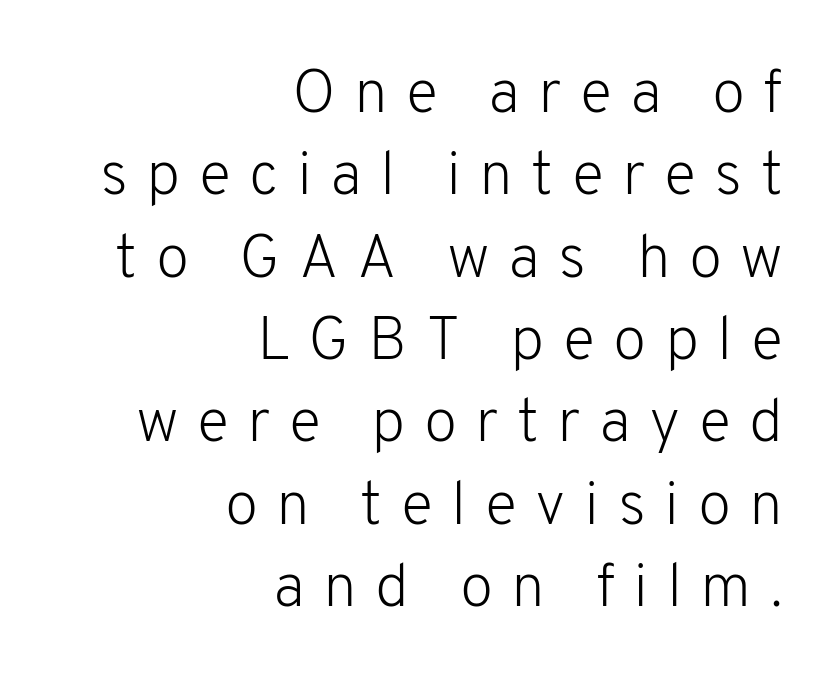
Only glyphs here, with clear space below each row. In terms of letterform style, serifs are entirely absent. Spacing verdict: proportional, widths tailored to each character. Is the letter spacing exaggerated? Yes — the characters are pushed far apart. The designer left line spacing at the default.
